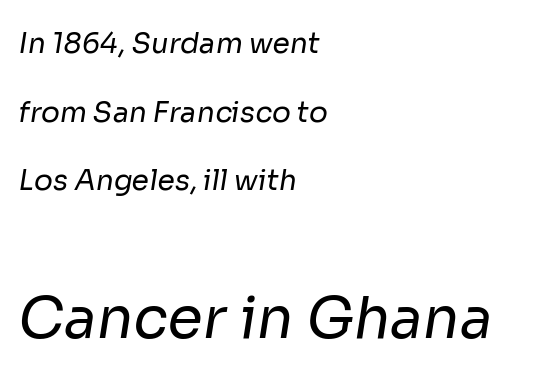
The image shows 57 px regular-weight sans-serif type; set left-aligned, loose line spacing (2.45x), normal letter spacing, not underlined; the second (bottom) block is 2.04x larger; low stroke contrast and a medium x-height.
